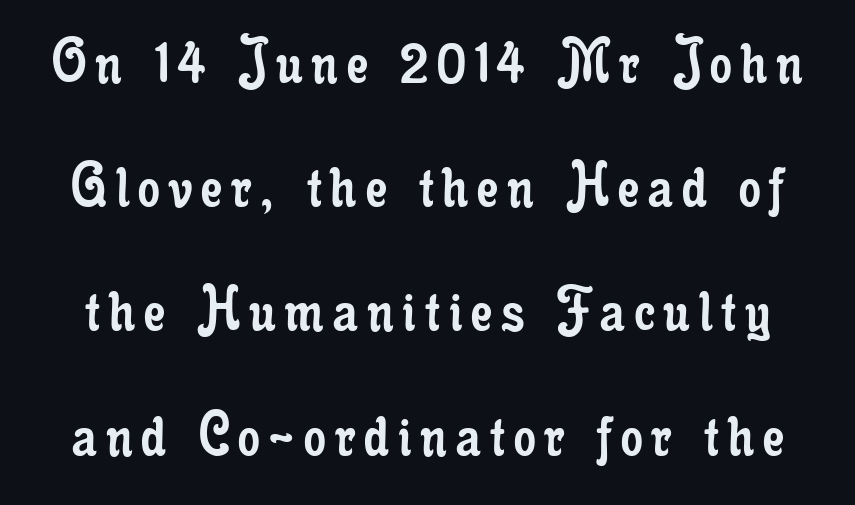
The image shows 69 px regular-weight, condensed serif type, upright; set line spacing 1.8x, not underlined; low stroke contrast and a small x-height.
